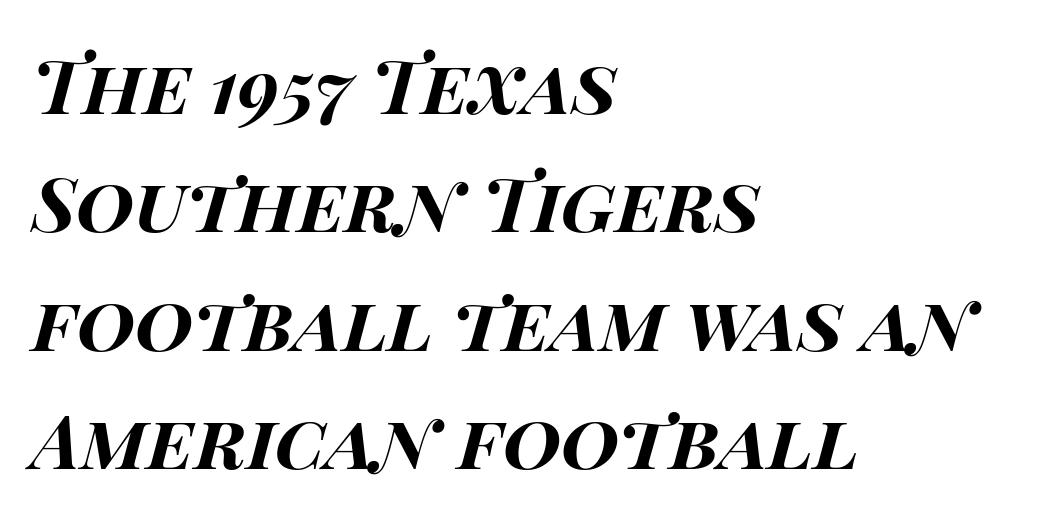
The image shows 75 px bold, wide type, italic (leaning right); set left-aligned, normal line spacing (1.58x), normal letter spacing, not underlined; high stroke contrast and a large x-height.
